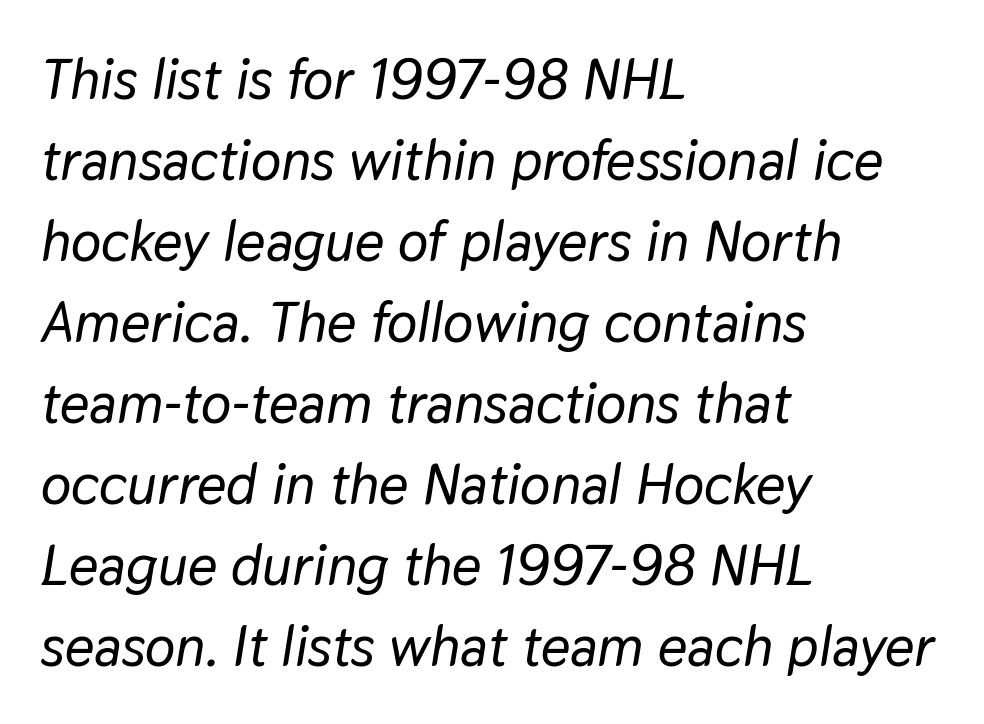
Decoration check: the copy has no underline. The letters advance in unequal steps, a hallmark of proportional type. Observe the ordinary spacing: letters are neighbours, not strangers. This sample uses an oblique cut, with every glyph tilted off the vertical.
